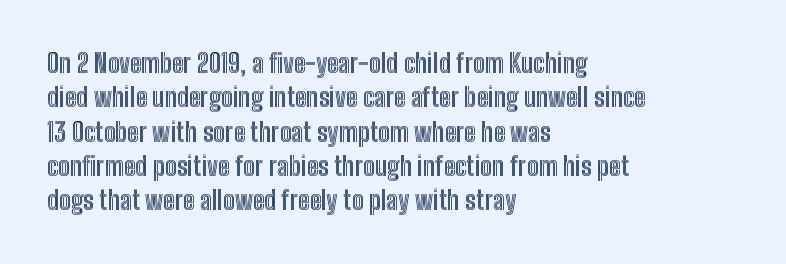
The image shows 26 px text type, upright; set left-aligned, normal line spacing (1.32x), normal letter spacing, not underlined.
